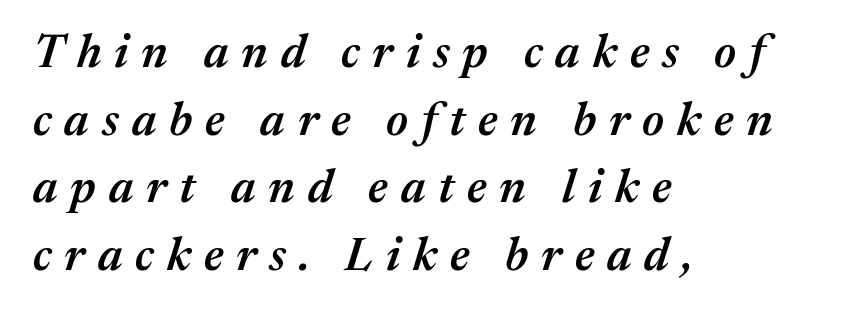
{"italic": "yes", "lean": "right", "slant_degrees": 17, "bold": "semi", "weight": "semibold", "width": "normal", "stroke_contrast": "medium", "x_height": "medium", "monospaced": "no", "underline": "no", "align": "left", "line_spacing": "normal", "line_spacing_ratio": 1.47, "letter_spacing": "wide", "letter_spacing_em": 0.28, "glyph_px": 46}
